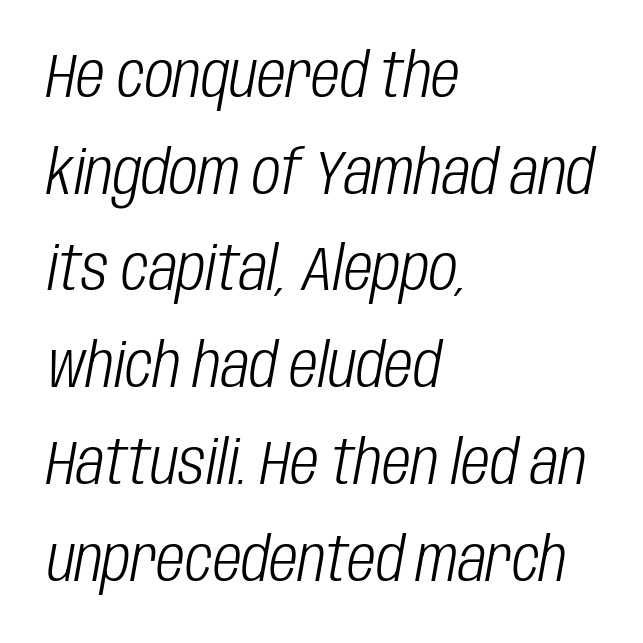
Q: Is the text bold? A: No.
Q: Is the text italic (slanted)? A: Yes, it leans right by about 10 degrees.
Q: Is the text underlined? A: No.
Q: How is the paragraph aligned? A: Left-aligned.
Q: Is the spacing between letters normal or unusually wide? A: Normal.
Q: Is the spacing between lines tight, normal or loose? A: Normal.
Q: Width (condensed, normal, or wide)? A: Condensed.
Q: Stroke contrast? A: Low.
Q: x-height? A: Large.
Q: Monospaced? A: No.
